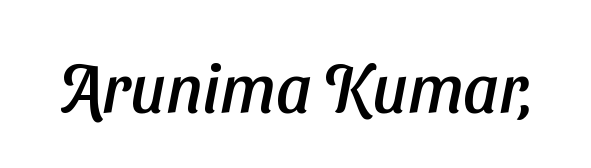
Q: Is the typeface a serif or a sans-serif typeface? A: Sans-serif.
Q: Is the text underlined? A: No.
Q: Is the spacing between letters normal or unusually wide? A: Normal.
Q: Width (condensed, normal, or wide)? A: Normal.
Q: Stroke contrast? A: Low.
Q: x-height? A: Medium.
Q: Monospaced? A: No.
